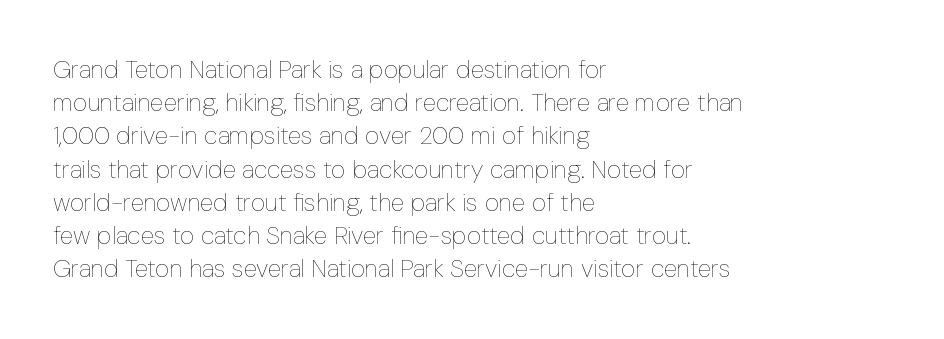
These lines sit exactly where default settings would place them. Decoration check: the copy has no underline. The typeface has the unassuming heft of standard copy or less. Horizontal alignment here is leftward, the default for most running prose.
